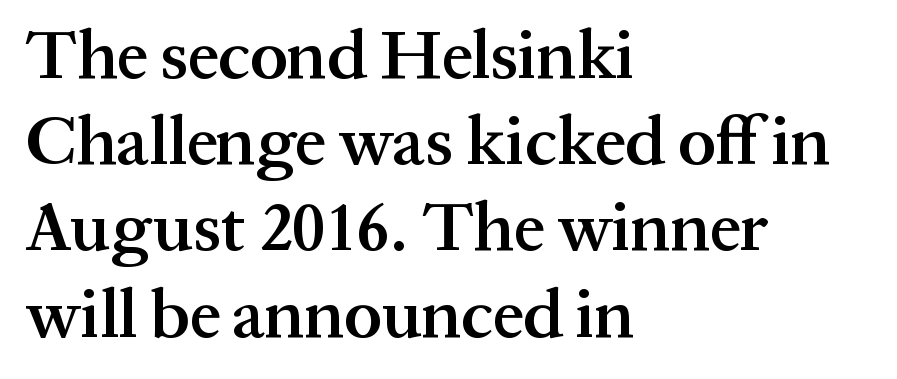
This block has exactly the height ordinary leading produces. The area under the type is left untouched. This sample has the flowing, uneven cadence of proportional lettering. This sample uses plain, unmodified letter spacing.
